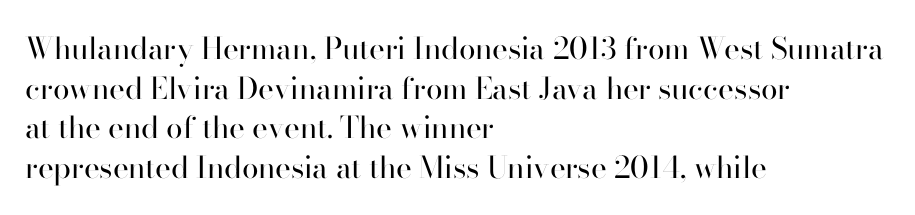
Each new line begins a customary step beneath the previous one. Just letters on the line, the space beneath them empty. The lettering stays uniformly vertical, giving the passage a roman look. These lines are rendered in a variable-pitch font.
